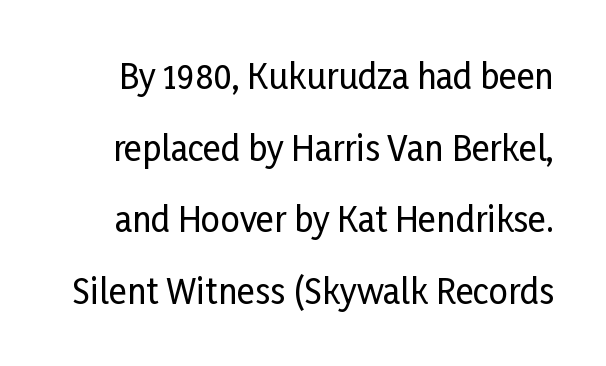
The letterforms sit shoulder to shoulder at normal distance. The vertical gap from one line to the next is large. Serifs: no, the terminals of the letterforms are clean. The passage shown is typed in a proportional face where columns would drift. A clean baseline with only descenders dipping below it. Italic: no, the glyphs are upright roman.
